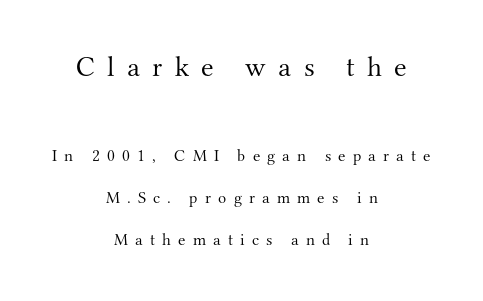
{"serif": "yes", "italic": "no", "bold": "no", "weight": "light", "width": "normal", "stroke_contrast": "medium", "x_height": "small", "monospaced": "no", "underline": "no", "align": "center", "line_spacing": "loose", "line_spacing_ratio": 2.48, "letter_spacing": "wide", "letter_spacing_em": 0.42, "larger_block": "first", "size_ratio": 1.71, "glyph_px": 29}
